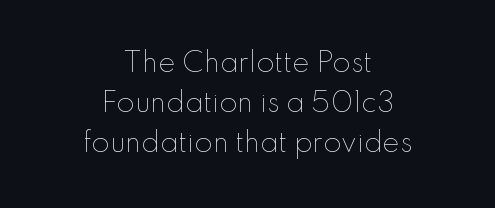
These lines keep a tight, regular rhythm from letter to letter. Rule under the text: the space is simply empty. The designer left line spacing at the default. Heaviness? Minimal to ordinary, like unemphasized prose. These lines were composed using upright roman letters.
